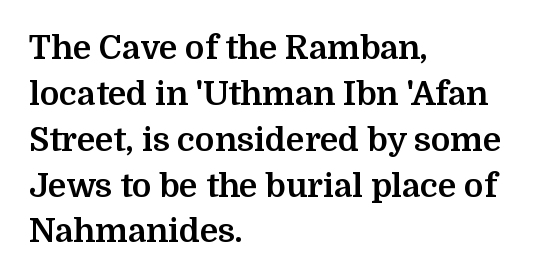
In terms of letterform style, serifs are clearly present. Each letter keeps its own natural width here, so spacing adapts to shape. Nope, not italic — everything's standing straight. Caption: standard tracking, unaltered. The line-height multiplier appears to be the usual default. The specimen omits any rule beneath the text block's lines.
